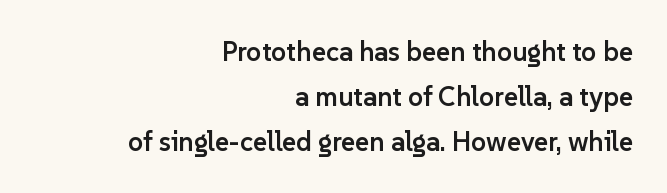
{"italic": "no", "bold": "semi", "underline": "no", "align": "right", "line_spacing": "normal", "line_spacing_ratio": 1.66, "letter_spacing": "normal", "letter_spacing_em": 0.0, "glyph_px": 27}
